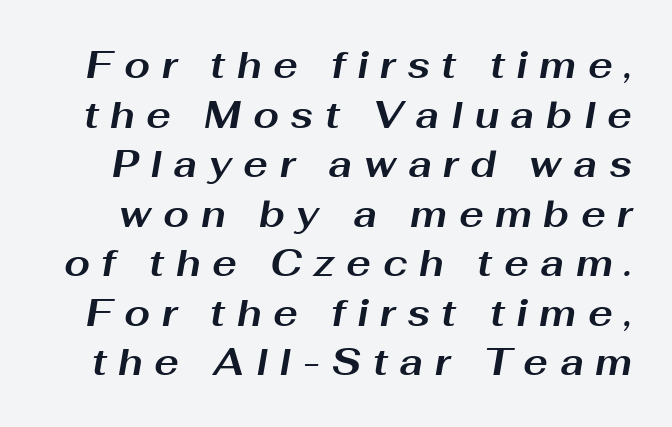
Q: Is the text bold? A: Yes.
Q: Is the text italic (slanted)? A: Yes, it leans right by about 10 degrees.
Q: Is the text underlined? A: No.
Q: Is the spacing between letters normal or unusually wide? A: Unusually wide.
Q: Is the spacing between lines tight, normal or loose? A: Normal.
Q: Width (condensed, normal, or wide)? A: Wide.
Q: Stroke contrast? A: Medium.
Q: x-height? A: Medium.
Q: Monospaced? A: No.
